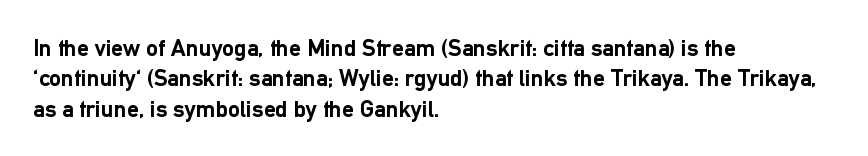
{"italic": "no", "bold": "yes", "underline": "no", "align": "left", "line_spacing": "normal", "line_spacing_ratio": 1.27, "letter_spacing": "normal", "letter_spacing_em": 0.0, "glyph_px": 24}
